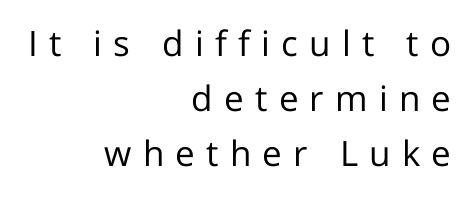
{"serif": "no", "italic": "no", "bold": "no", "weight": "regular", "width": "normal", "stroke_contrast": "low", "x_height": "medium", "monospaced": "no", "underline": "no", "align": "right", "line_spacing": "normal", "line_spacing_ratio": 1.57, "letter_spacing": "wide", "letter_spacing_em": 0.32, "glyph_px": 35}
